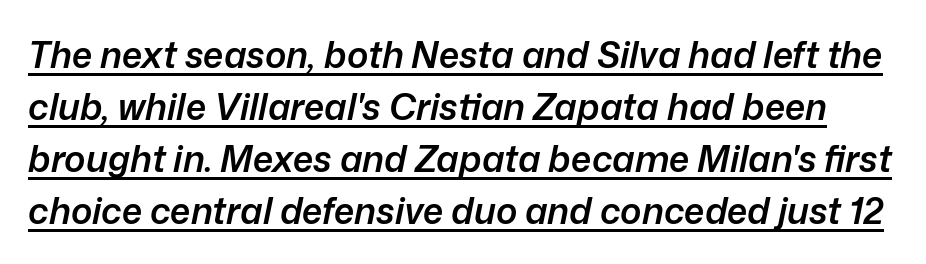
Q: Is the text bold? A: Semi-bold.
Q: Is the text italic (slanted)? A: Yes, it leans right by about 12 degrees.
Q: Is the text underlined? A: Yes.
Q: Is the spacing between letters normal or unusually wide? A: Normal.
Q: Is the spacing between lines tight, normal or loose? A: Normal.
Q: Width (condensed, normal, or wide)? A: Normal.
Q: Stroke contrast? A: Low.
Q: x-height? A: Medium.
Q: Monospaced? A: No.
